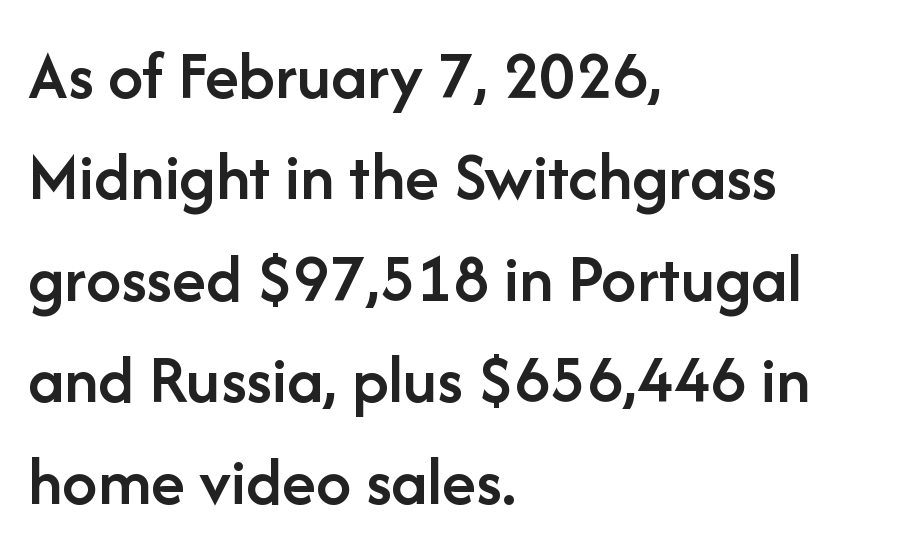
Q: Is the text bold? A: Semi-bold.
Q: Is the text italic (slanted)? A: No, it is upright.
Q: Is the typeface a serif or a sans-serif typeface? A: Sans-serif.
Q: Is the text underlined? A: No.
Q: How is the paragraph aligned? A: Left-aligned.
Q: Is the spacing between letters normal or unusually wide? A: Normal.
Q: Is the spacing between lines tight, normal or loose? A: Normal.
Q: Width (condensed, normal, or wide)? A: Normal.
Q: Stroke contrast? A: Low.
Q: x-height? A: Medium.
Q: Monospaced? A: No.
